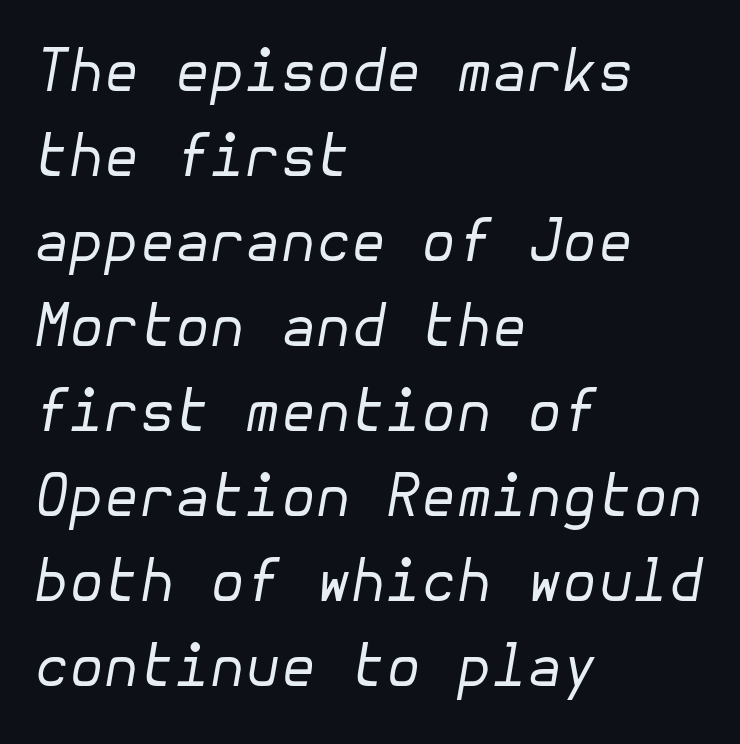
The image shows 57 px regular-weight type, italic (leaning right); set left-aligned, normal line spacing (1.49x), normal letter spacing, not underlined; low stroke contrast and a medium x-height.
